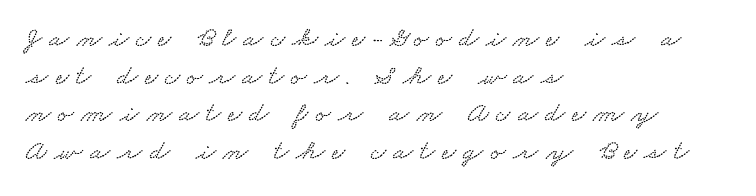
Tracking here is generous; glyphs stand well apart from one another. Typeset ragged right — the left edge is the straight one. The glyphs are unaccompanied by any horizontal stroke below them. Character widths vary here, with narrow letters taking less room than wide ones. Each new line begins a customary step beneath the previous one.
